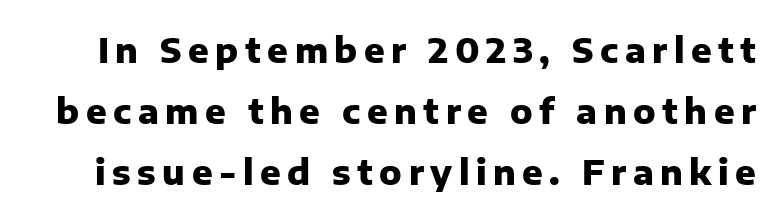
{"serif": "no", "italic": "no", "bold": "yes", "weight": "heavy", "width": "normal", "stroke_contrast": "low", "x_height": "medium", "monospaced": "no", "underline": "no", "line_spacing_ratio": 1.8, "glyph_px": 34}
